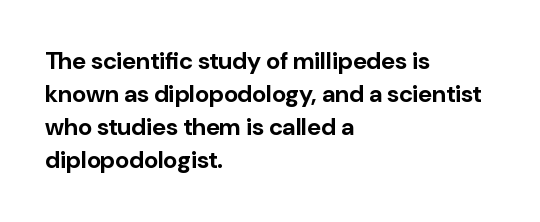
{"italic": "no", "bold": "yes", "underline": "no", "align": "left", "line_spacing": "normal", "line_spacing_ratio": 1.38, "letter_spacing": "normal", "letter_spacing_em": 0.0, "glyph_px": 24}
